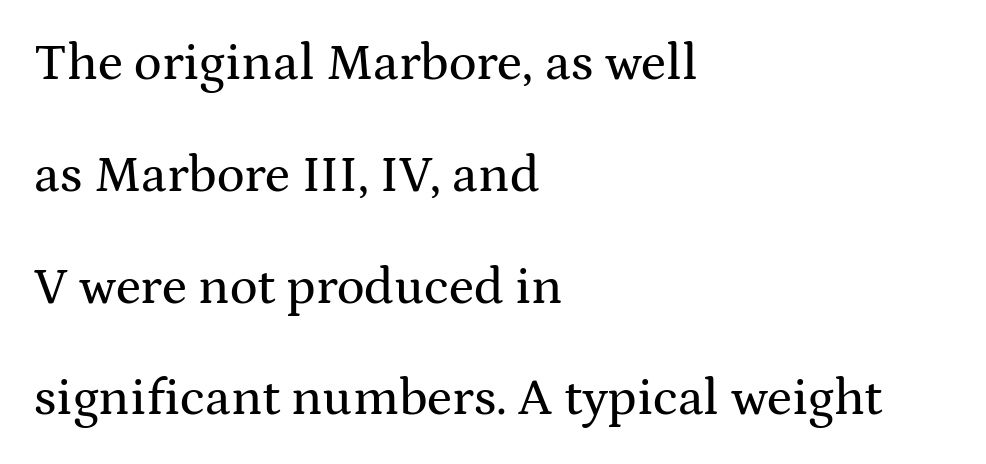
Honestly, the rows look like they've been pulled way apart. Posture: vertical. Horizontally, the lines are justified to the leading edge only. Character widths vary here, with narrow letters taking less room than wide ones. Each letter's strokes conclude with small projecting serifs.
